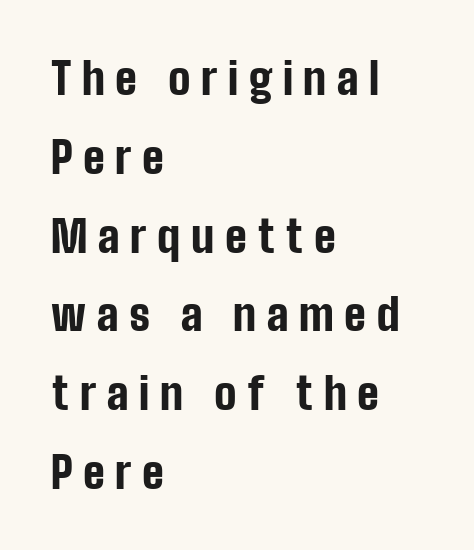
The image shows 44 px bold, condensed sans-serif type, upright; set left-aligned, line spacing 1.79x, unusually wide letter spacing (+0.24 em), not underlined; low stroke contrast and a medium x-height.
